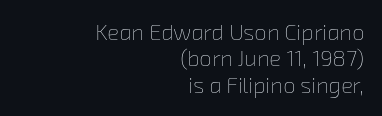
{"bold": "no", "underline": "no", "align": "right", "line_spacing_ratio": 1.2, "letter_spacing": "normal", "letter_spacing_em": 0.0, "glyph_px": 22}
